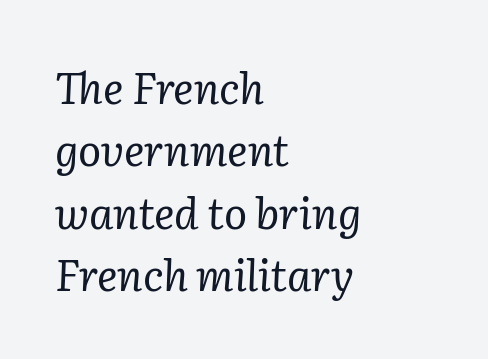
Q: Is the text bold? A: No.
Q: Is the text italic (slanted)? A: Yes, it leans right by about 2 degrees.
Q: Is the typeface a serif or a sans-serif typeface? A: Serif.
Q: Is the text underlined? A: No.
Q: How is the paragraph aligned? A: Left-aligned.
Q: Is the spacing between letters normal or unusually wide? A: Normal.
Q: Is the spacing between lines tight, normal or loose? A: Normal.
Q: Width (condensed, normal, or wide)? A: Normal.
Q: Stroke contrast? A: Low.
Q: x-height? A: Medium.
Q: Monospaced? A: No.
